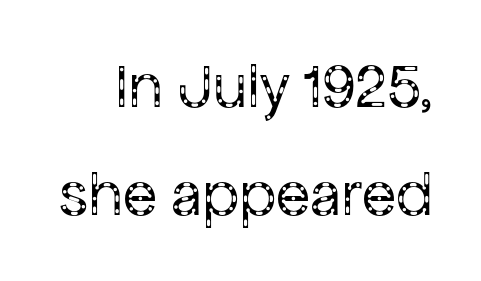
The typeface has the unassuming heft of standard copy or less. Here the glyphs are tracked normally, forming tight word shapes. The lettering stays uniformly vertical, giving the passage a roman look. The baseline area is clear. Looks like regular typesetting: each glyph gets only the width it needs. Font category for this specimen: sans-serif.
